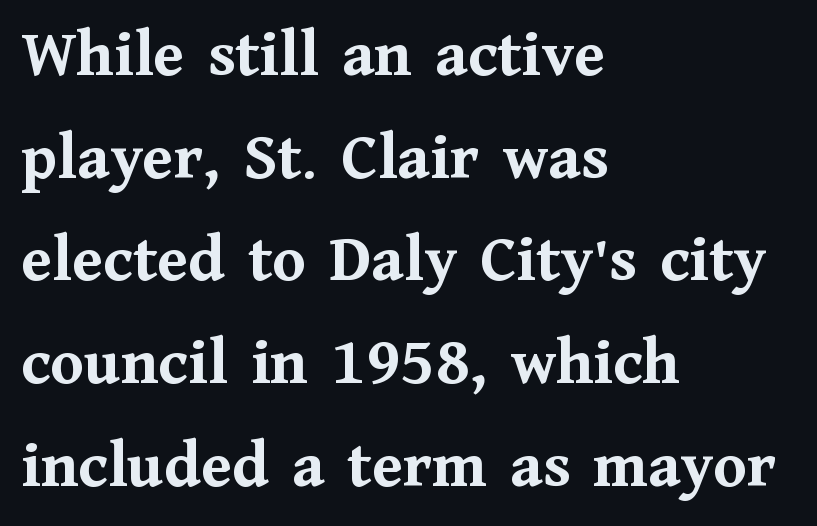
The image shows 68 px semibold serif type, upright; set left-aligned, normal line spacing (1.51x), normal letter spacing, not underlined; medium stroke contrast and a medium x-height.
